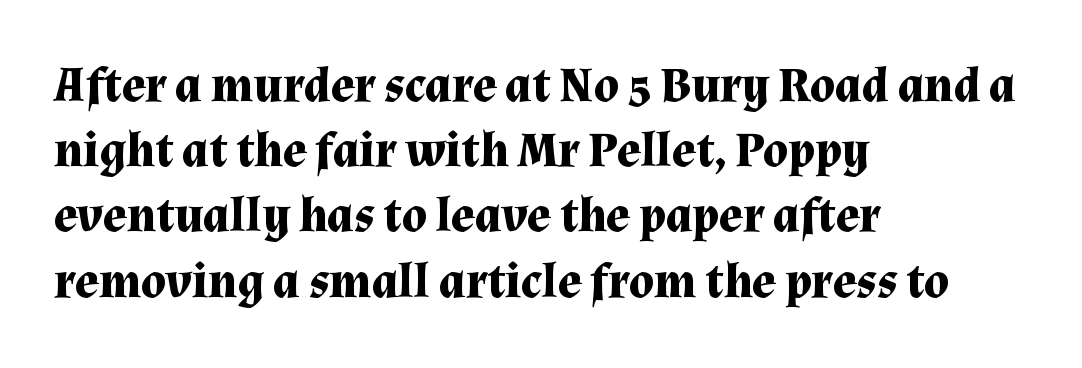
The image shows 49 px bold serif type, upright; set left-aligned, normal line spacing (1.33x), normal letter spacing, not underlined; medium stroke contrast and a medium x-height.
